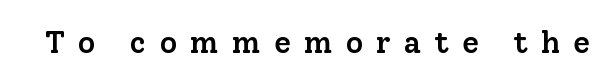
Its strokes are somewhat broadened, the hallmark of semibold type. Unmarked baselines from the first word to the last. Vertical strokes here are truly vertical. This sample has the flowing, uneven cadence of proportional lettering. Unlike a clean sans, this face finishes its strokes with serifs. This rendering widens character spacing well past its baseline value.
